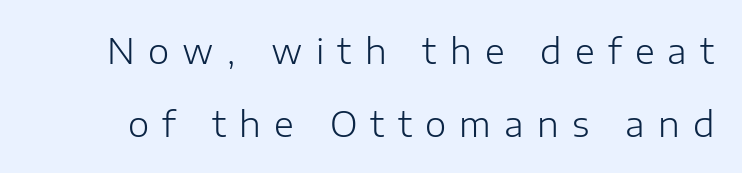
Q: Is the text bold? A: No.
Q: Is the text italic (slanted)? A: No, it is upright.
Q: Is the typeface a serif or a sans-serif typeface? A: Sans-serif.
Q: Is the text underlined? A: No.
Q: Is the spacing between letters normal or unusually wide? A: Unusually wide.
Q: Is the spacing between lines tight, normal or loose? A: Loose.
Q: Width (condensed, normal, or wide)? A: Normal.
Q: Stroke contrast? A: Low.
Q: x-height? A: Medium.
Q: Monospaced? A: No.
